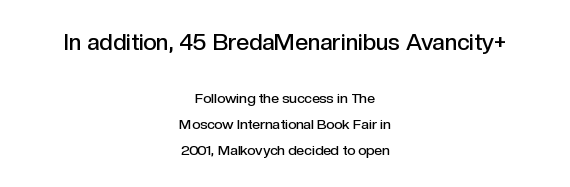
{"italic": "no", "bold": "semi", "underline": "no", "align": "center", "line_spacing_ratio": 1.85, "letter_spacing": "normal", "letter_spacing_em": 0.0, "larger_block": "first", "size_ratio": 1.64, "glyph_px": 23}
